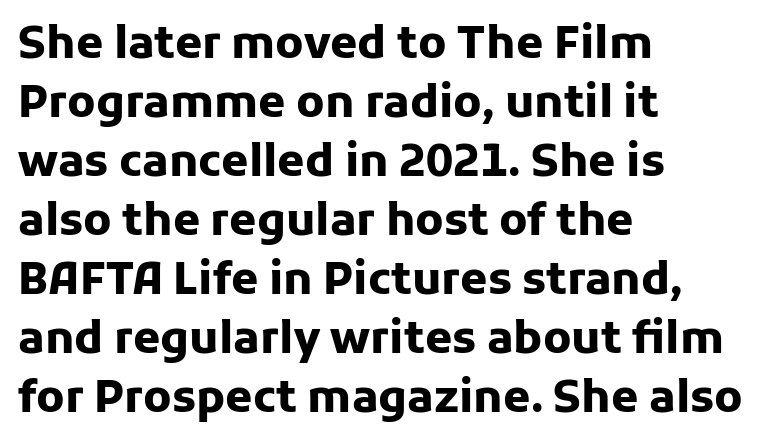
Vertical strokes here are truly vertical. The rendering uses a bold face; every stroke is thick and dark. The passage is arranged the way most books set body copy — flush left. Observe the ordinary spacing: letters are neighbours, not strangers. Quick note: underline off. You could not count columns in this text — the font is proportionally spaced.
